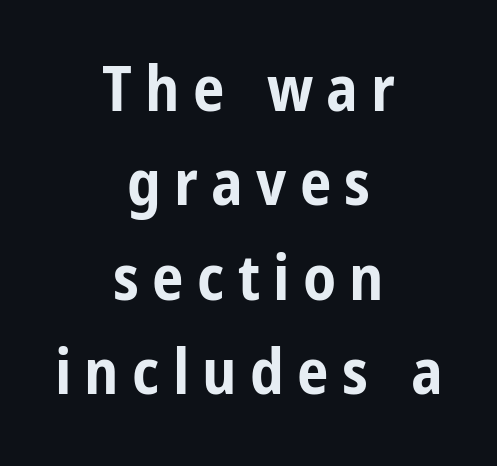
{"serif": "no", "italic": "no", "bold": "yes", "weight": "bold", "width": "condensed", "stroke_contrast": "low", "x_height": "medium", "monospaced": "no", "underline": "no", "align": "center", "line_spacing": "normal", "line_spacing_ratio": 1.5, "letter_spacing": "wide", "letter_spacing_em": 0.21, "glyph_px": 63}
